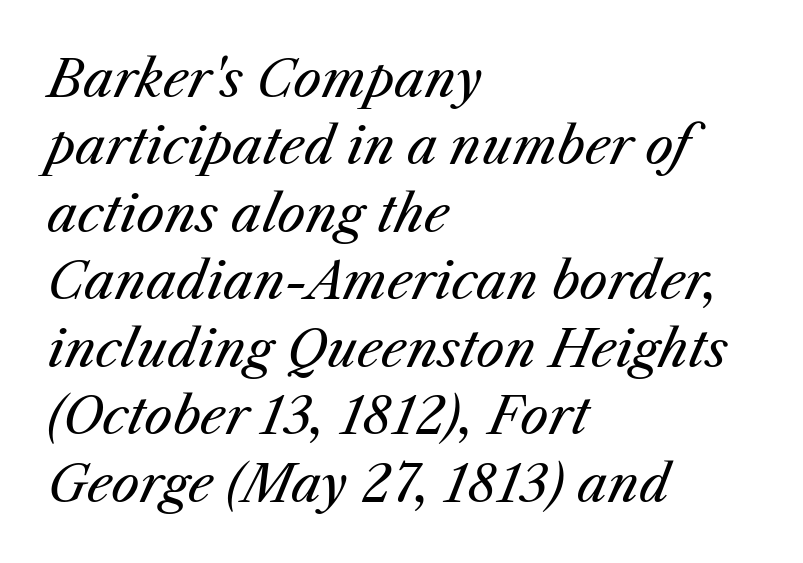
The typesetter chose a ragged-right arrangement here. A typesetter would call this zero additional tracking. Here the designer chose a conventional face with non-uniform glyph widths. Stems and bowls with no extra thickness — not bold. If you drew a line through each stem, it would be angled. The string is rendered with underlining switched off.
